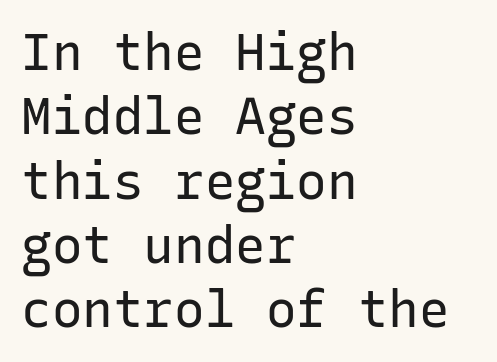
Alignment: flush left. Rule under the text: the space is simply empty. The letters stand upright; this is a roman face. Summary of weight: not heavy and not bold. You could count columns in this text — the font is strictly monospaced. The characters display no serif detailing; their extremities are plain.
